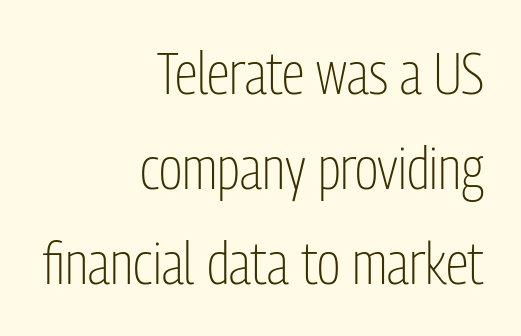
Q: Is the text bold? A: No.
Q: Is the text italic (slanted)? A: No, it is upright.
Q: Is the typeface a serif or a sans-serif typeface? A: Sans-serif.
Q: Is the text underlined? A: No.
Q: How is the paragraph aligned? A: Right-aligned.
Q: Is the spacing between letters normal or unusually wide? A: Normal.
Q: Is the spacing between lines tight, normal or loose? A: Normal.
Q: Width (condensed, normal, or wide)? A: Condensed.
Q: Stroke contrast? A: Low.
Q: x-height? A: Medium.
Q: Monospaced? A: No.
